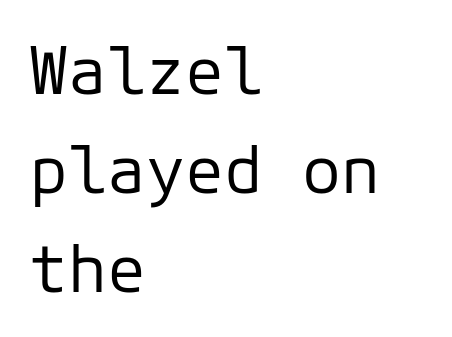
{"serif": "no", "italic": "no", "bold": "no", "weight": "regular", "width": "normal", "stroke_contrast": "low", "x_height": "medium", "monospaced": "yes", "underline": "no", "align": "left", "line_spacing": "normal", "line_spacing_ratio": 1.52, "letter_spacing": "normal", "letter_spacing_em": 0.0, "glyph_px": 65}
